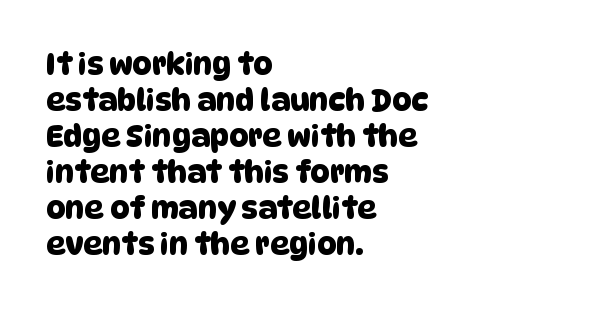
You could not count columns in this text — the font is proportionally spaced. A typesetter would call this zero additional tracking. Descenders are the only things crossing below the line. Leftover space on each line is placed entirely after the last word. The font family rendered here belongs to the sans-serif group.
